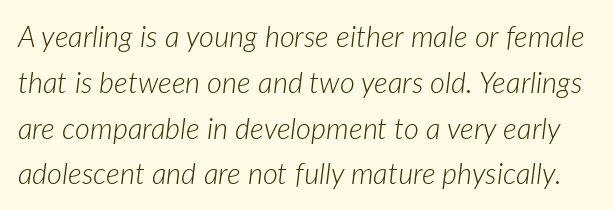
The image shows 29 px light type, italic (leaning right); set normal line spacing (1.58x), normal letter spacing, not underlined; low stroke contrast and a medium x-height.
